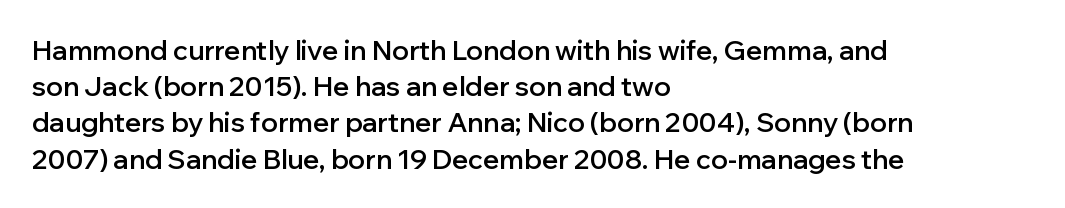
{"italic": "no", "bold": "semi", "underline": "no", "align": "left", "line_spacing": "normal", "line_spacing_ratio": 1.34, "letter_spacing": "normal", "letter_spacing_em": 0.0, "glyph_px": 27}
